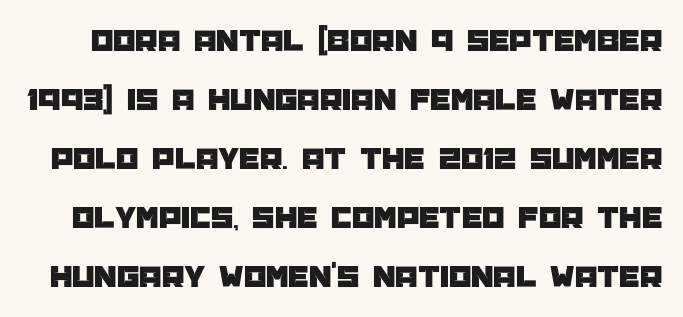
These lines were composed using upright roman letters. Here the designer chose a conventional face with non-uniform glyph widths. Glance below the letters and you will spot only blank space. Honestly, the letter spacing is just normal — you wouldn't notice it. The glyphs in this specimen are sans serif.
